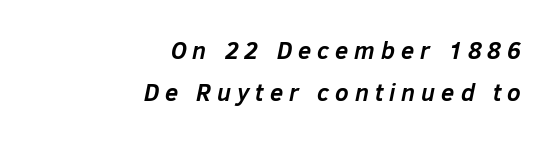
The image shows 24 px bold type, italic (leaning right); set right-aligned, line spacing 1.76x, unusually wide letter spacing (+0.25 em), not underlined.
